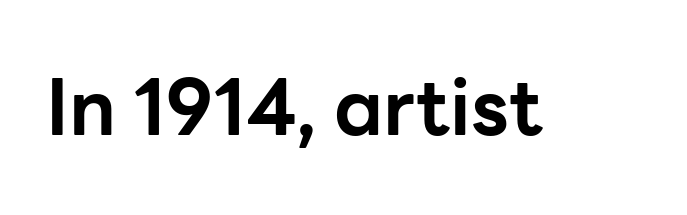
Q: Is the text bold? A: Yes.
Q: Is the text italic (slanted)? A: No, it is upright.
Q: Is the typeface a serif or a sans-serif typeface? A: Sans-serif.
Q: Is the text underlined? A: No.
Q: Is the spacing between letters normal or unusually wide? A: Normal.
Q: Width (condensed, normal, or wide)? A: Normal.
Q: Stroke contrast? A: Low.
Q: x-height? A: Medium.
Q: Monospaced? A: No.
